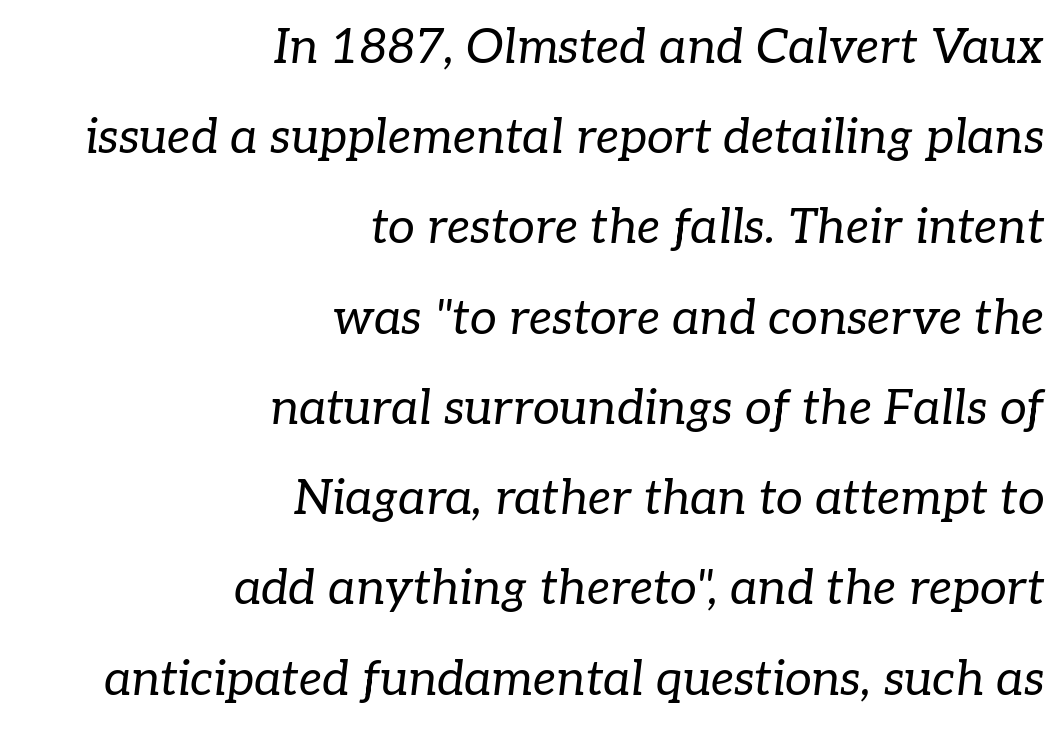
Q: Is the text bold? A: No.
Q: Is the text italic (slanted)? A: Yes, it leans right by about 7 degrees.
Q: Is the typeface a serif or a sans-serif typeface? A: Serif.
Q: Is the text underlined? A: No.
Q: How is the paragraph aligned? A: Right-aligned.
Q: Is the spacing between letters normal or unusually wide? A: Normal.
Q: Width (condensed, normal, or wide)? A: Normal.
Q: Stroke contrast? A: Low.
Q: x-height? A: Medium.
Q: Monospaced? A: No.
